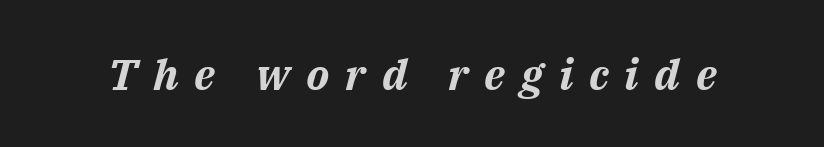
Q: Is the text bold? A: Yes.
Q: Is the text italic (slanted)? A: Yes, it leans right by about 14 degrees.
Q: Is the text underlined? A: No.
Q: Is the spacing between letters normal or unusually wide? A: Unusually wide.
Q: Width (condensed, normal, or wide)? A: Normal.
Q: Stroke contrast? A: Medium.
Q: x-height? A: Medium.
Q: Monospaced? A: No.
